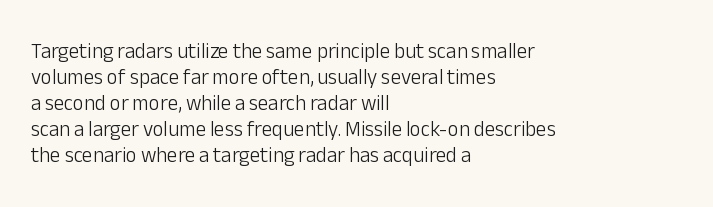
{"italic": "no", "bold": "no", "underline": "no", "align": "left", "line_spacing_ratio": 1.24, "letter_spacing": "normal", "letter_spacing_em": 0.0, "glyph_px": 21}
